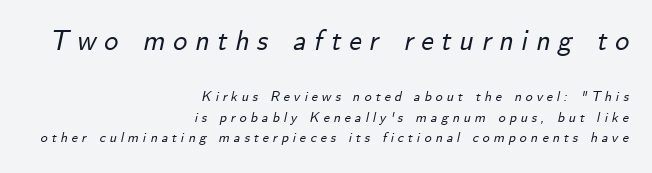
Q: Is the text italic (slanted)? A: Yes, it leans right by about 12 degrees.
Q: Is the text underlined? A: No.
Q: How is the paragraph aligned? A: Right-aligned.
Q: Is the spacing between letters normal or unusually wide? A: Unusually wide.
Q: Is the spacing between lines tight, normal or loose? A: Normal.
Q: Which block of text is set in a larger size, the first (top) or the second (bottom)? A: The first (top) one.
Q: Width (condensed, normal, or wide)? A: Normal.
Q: Stroke contrast? A: Low.
Q: x-height? A: Small.
Q: Monospaced? A: No.
